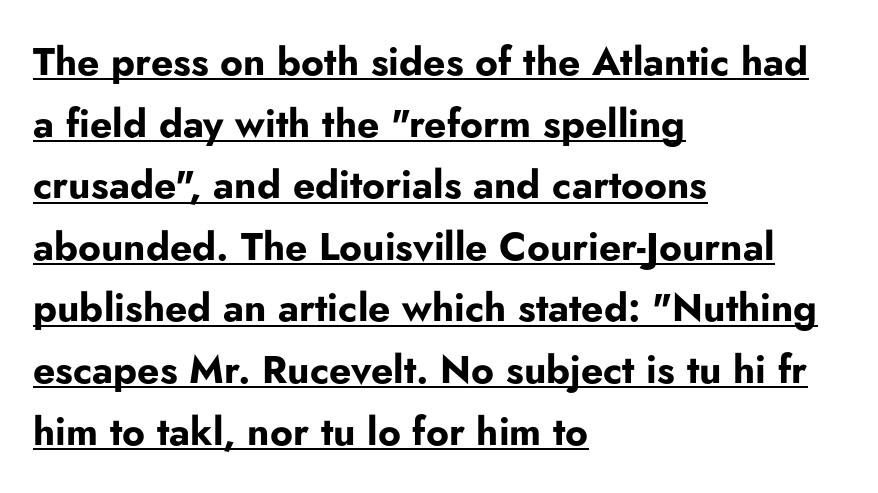
The image shows 39 px bold sans-serif type, upright; set left-aligned, normal line spacing (1.58x), normal letter spacing, underlined; low stroke contrast and a small x-height.
